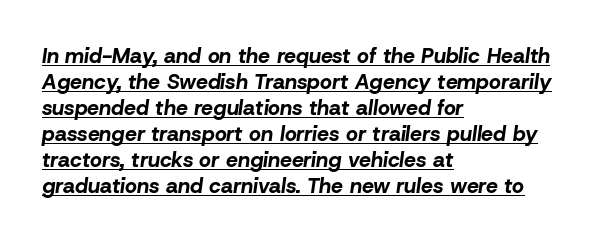
Q: Is the text bold? A: Yes.
Q: Is the text italic (slanted)? A: Yes, it leans right by about 8 degrees.
Q: Is the text underlined? A: Yes.
Q: How is the paragraph aligned? A: Left-aligned.
Q: Is the spacing between letters normal or unusually wide? A: Normal.
